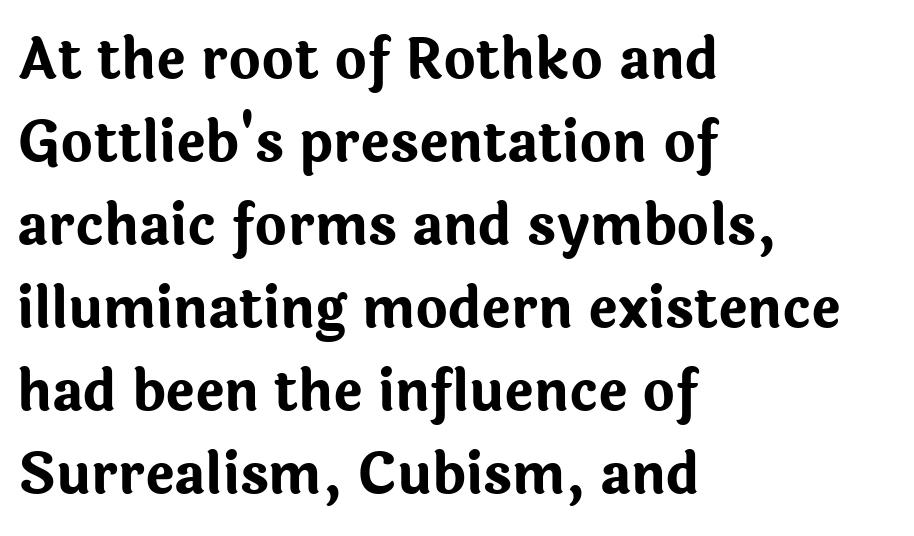
The image shows 55 px bold sans-serif type, upright; set left-aligned, normal line spacing (1.51x), normal letter spacing, not underlined; low stroke contrast and a medium x-height.
